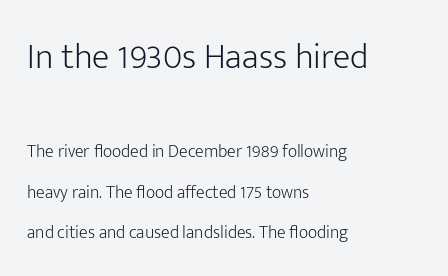
Check where the strokes stop: nothing finishes them off — pure sans. A quiet, ordinary-to-light weight characterises the typeface. Which margin do the lines hug? The left one — the right edge is uneven. Successive baselines arrive slowly, with a big drop between each. Posture: upright roman. Beneath every word, the page is bare.
